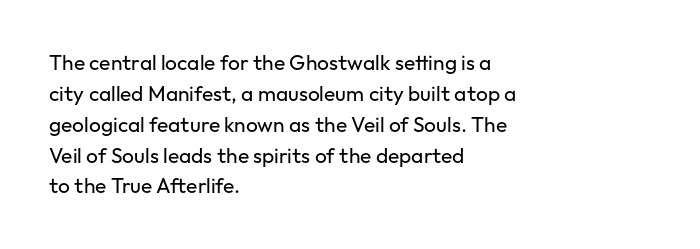
The image shows 21 px text type, upright; set left-aligned, normal line spacing (1.47x), normal letter spacing, not underlined.
